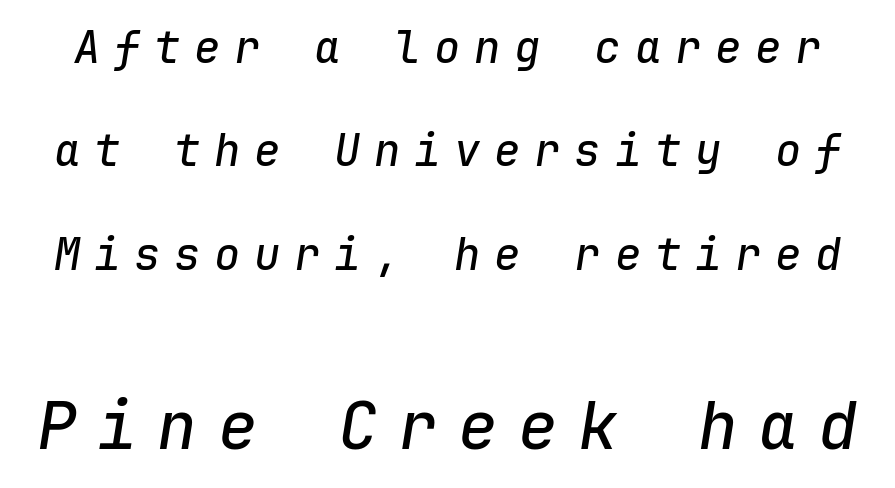
Q: Is the text italic (slanted)? A: Yes, it leans right by about 9 degrees.
Q: Is the text underlined? A: No.
Q: Is the spacing between letters normal or unusually wide? A: Unusually wide.
Q: Is the spacing between lines tight, normal or loose? A: Loose.
Q: Which block of text is set in a larger size, the first (top) or the second (bottom)? A: The second (bottom) one.
Q: Width (condensed, normal, or wide)? A: Normal.
Q: Stroke contrast? A: Low.
Q: x-height? A: Medium.
Q: Monospaced? A: Yes.
